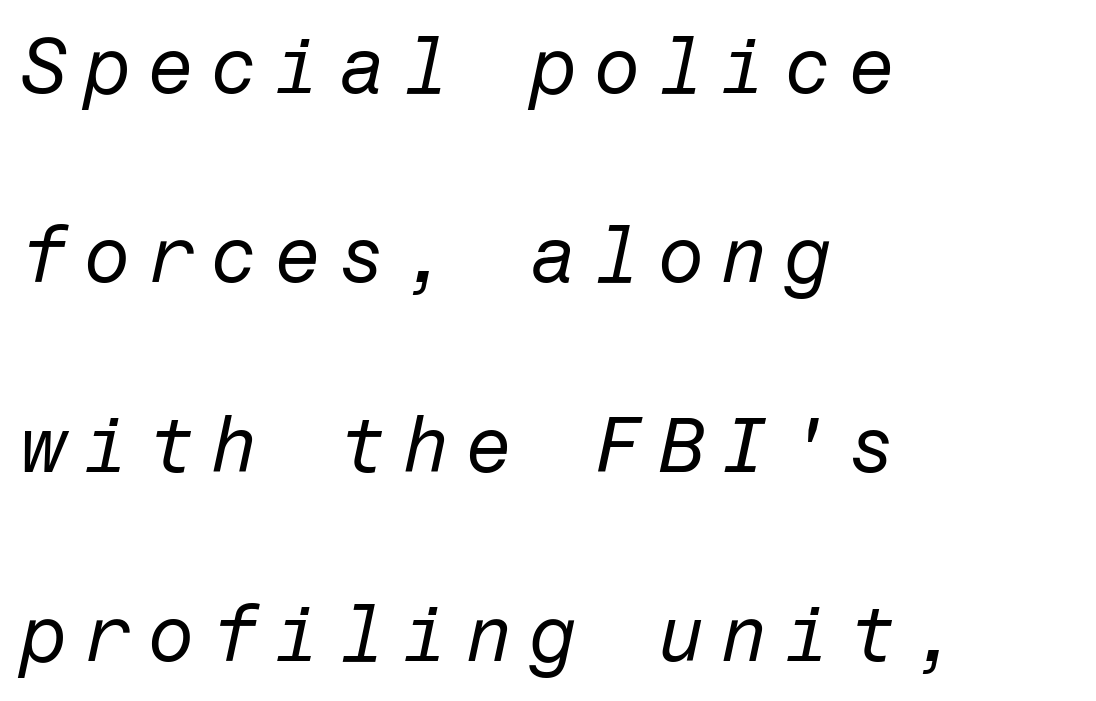
The image shows 77 px regular-weight type, italic (leaning right); set left-aligned, loose line spacing (2.46x), unusually wide letter spacing (+0.21 em), not underlined; low stroke contrast and a medium x-height.
